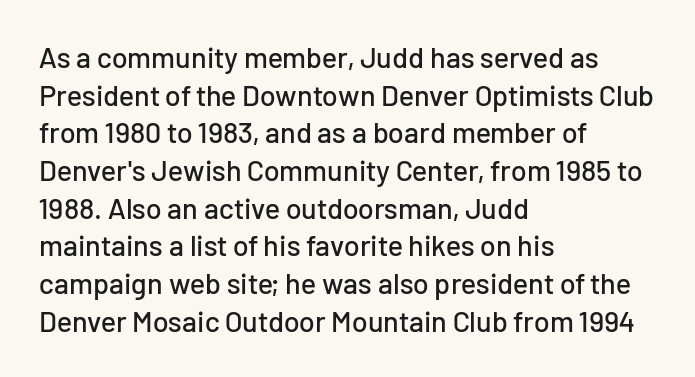
Q: Is the text italic (slanted)? A: No, it is upright.
Q: Is the typeface a serif or a sans-serif typeface? A: Sans-serif.
Q: Is the text underlined? A: No.
Q: How is the paragraph aligned? A: Left-aligned.
Q: Is the spacing between letters normal or unusually wide? A: Normal.
Q: Is the spacing between lines tight, normal or loose? A: Normal.
Q: Width (condensed, normal, or wide)? A: Normal.
Q: Stroke contrast? A: Low.
Q: x-height? A: Medium.
Q: Monospaced? A: No.
